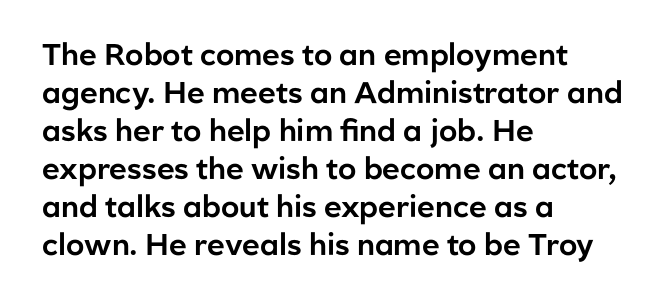
Is the letter spacing exaggerated? No — it looks like the ordinary default. The text block is weighted toward the left margin, trailing off unevenly rightward. Check where the strokes stop: nothing finishes them off — pure sans. If you drew a line through each stem, it would be perfectly vertical. Here the designer chose a conventional face with non-uniform glyph widths. Descenders are the only things crossing below the line.
